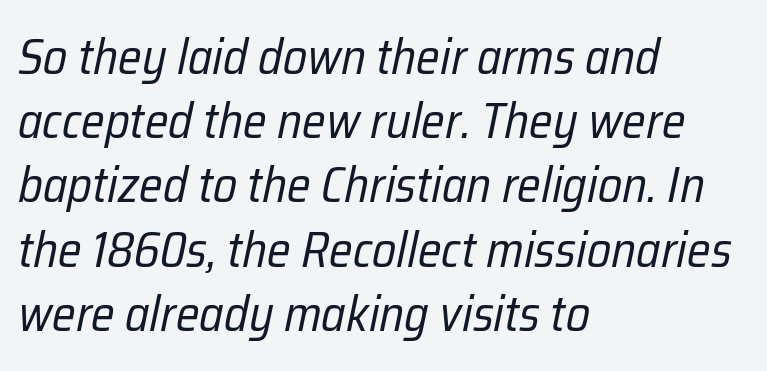
The image shows 49 px regular-weight, condensed type, italic (leaning right); set left-aligned, normal line spacing (1.31x), normal letter spacing, not underlined; low stroke contrast and a medium x-height.
